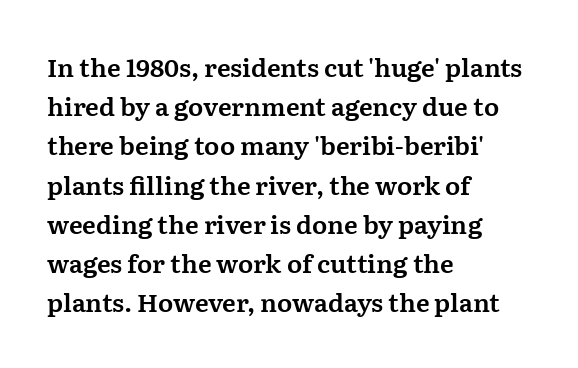
The image shows 25 px text type, upright; set left-aligned, normal line spacing (1.57x), normal letter spacing, not underlined.
